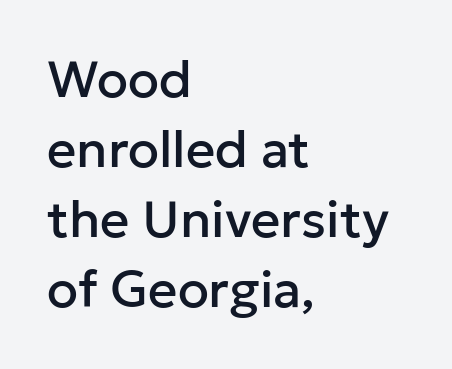
The image shows 51 px sans-serif type, upright; set left-aligned, normal line spacing (1.37x), normal letter spacing, not underlined; low stroke contrast and a medium x-height.
